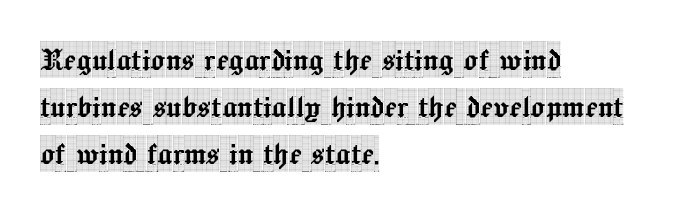
The image shows 37 px condensed serif type, upright; set left-aligned, normal line spacing (1.27x), normal letter spacing, not underlined; a large x-height.
